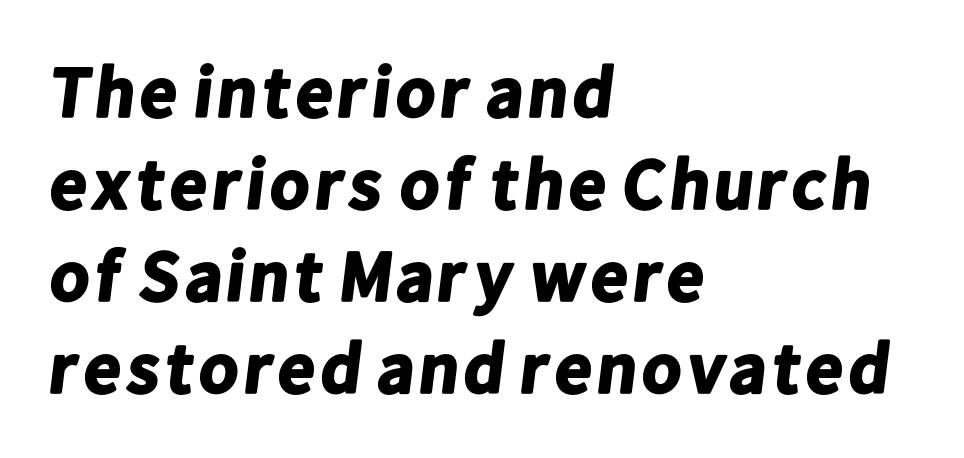
Q: Is the text bold? A: Yes.
Q: Is the typeface a serif or a sans-serif typeface? A: Sans-serif.
Q: Is the text underlined? A: No.
Q: How is the paragraph aligned? A: Left-aligned.
Q: Is the spacing between letters normal or unusually wide? A: Normal.
Q: Is the spacing between lines tight, normal or loose? A: Normal.
Q: Width (condensed, normal, or wide)? A: Normal.
Q: Stroke contrast? A: Low.
Q: x-height? A: Medium.
Q: Monospaced? A: No.
